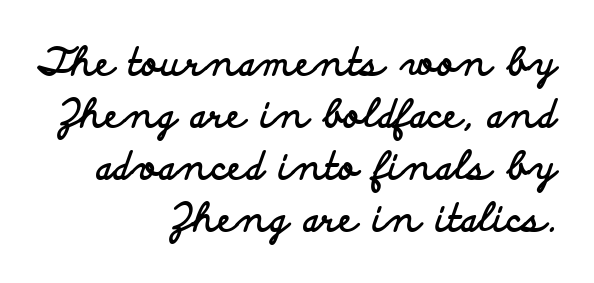
The text was rendered using a sans face with plain stroke endings. Caption: standard tracking, unaltered. Alignment: flush right. Nobody drew a line under any word here.
